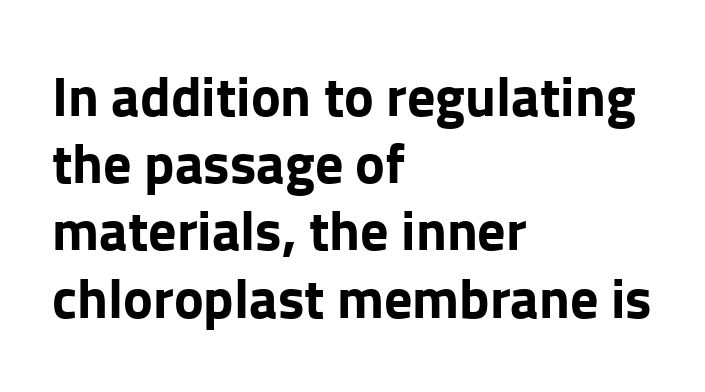
Q: Is the text bold? A: Yes.
Q: Is the text italic (slanted)? A: No, it is upright.
Q: Is the typeface a serif or a sans-serif typeface? A: Sans-serif.
Q: Is the text underlined? A: No.
Q: How is the paragraph aligned? A: Left-aligned.
Q: Is the spacing between letters normal or unusually wide? A: Normal.
Q: Width (condensed, normal, or wide)? A: Normal.
Q: Stroke contrast? A: Low.
Q: x-height? A: Medium.
Q: Monospaced? A: No.
